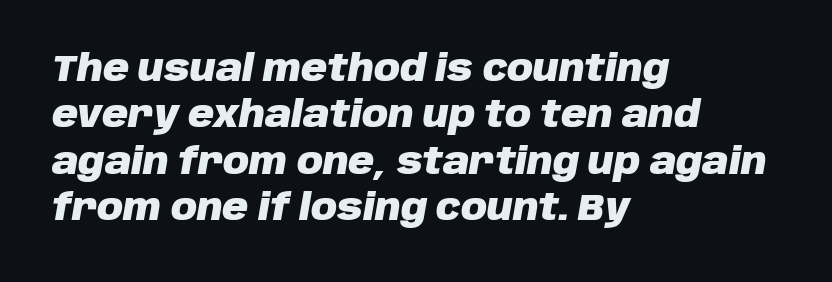
Q: Is the text bold? A: Yes.
Q: Is the text italic (slanted)? A: Yes, it leans right by about 10 degrees.
Q: Is the text underlined? A: No.
Q: How is the paragraph aligned? A: Left-aligned.
Q: Is the spacing between letters normal or unusually wide? A: Normal.
Q: Is the spacing between lines tight, normal or loose? A: Normal.
Q: Width (condensed, normal, or wide)? A: Normal.
Q: Stroke contrast? A: Low.
Q: x-height? A: Large.
Q: Monospaced? A: No.
